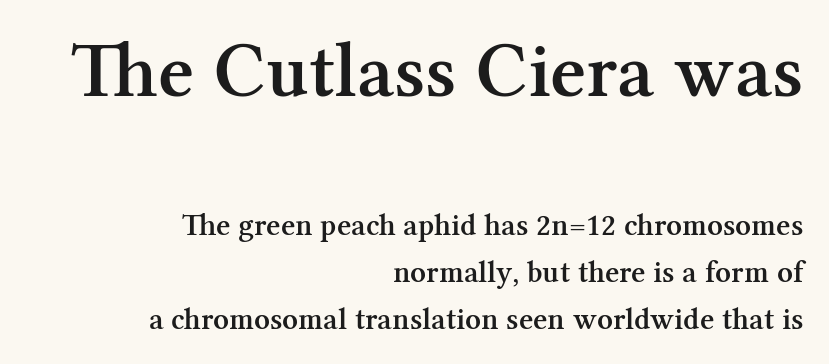
Q: Is the text bold? A: Semi-bold.
Q: Is the text italic (slanted)? A: No, it is upright.
Q: Is the typeface a serif or a sans-serif typeface? A: Serif.
Q: Is the text underlined? A: No.
Q: How is the paragraph aligned? A: Right-aligned.
Q: Is the spacing between letters normal or unusually wide? A: Normal.
Q: Is the spacing between lines tight, normal or loose? A: Normal.
Q: Which block of text is set in a larger size, the first (top) or the second (bottom)? A: The first (top) one.
Q: Width (condensed, normal, or wide)? A: Normal.
Q: Stroke contrast? A: Medium.
Q: x-height? A: Medium.
Q: Monospaced? A: No.
